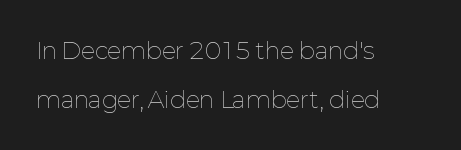
No word sits above an underline. No heavy texture on the line: the type isn't bold. These lines stack with their left ends in a neat column. If you drew a line through each stem, it would be perfectly vertical. Vertically, the passage feels expansive, rows floating well apart. There is no visible air inserted between adjacent glyphs.
